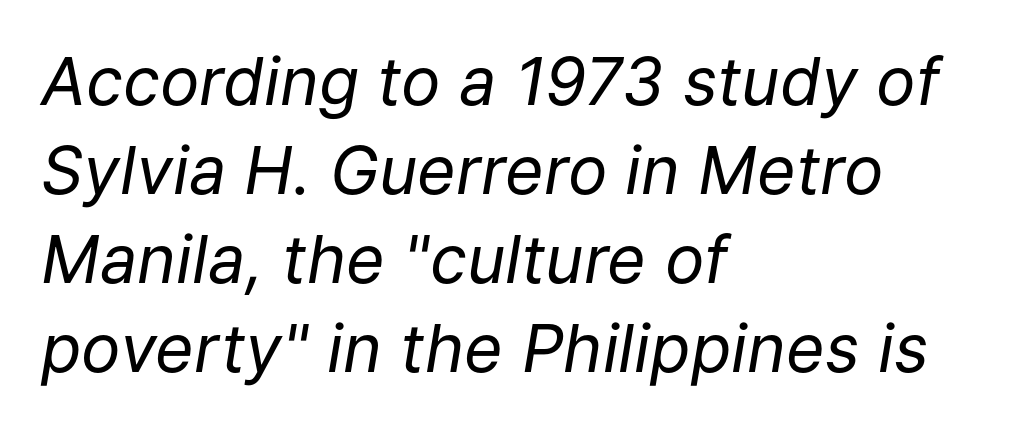
Leading matches the norm, producing a regular column. Caption: face not bold, strokes unweighted. This sample has the flowing, uneven cadence of proportional lettering. Descenders are the only things crossing below the line. This rendering leaves character spacing at its baseline value. Slanted lettering throughout.
